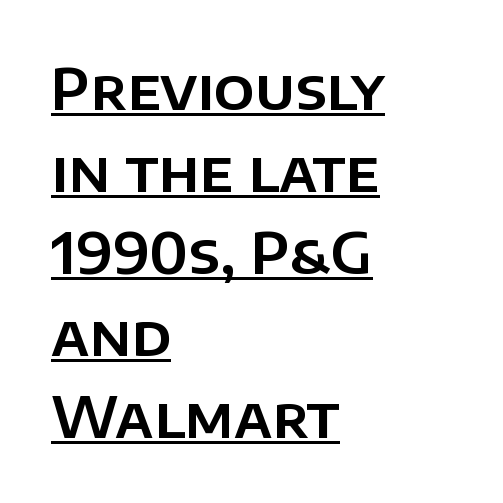
The image shows 57 px sans-serif type, upright; set left-aligned, normal line spacing (1.44x), normal letter spacing, underlined; low stroke contrast and a large x-height.
